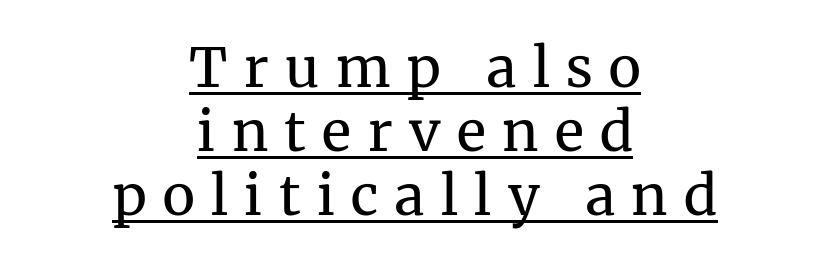
The image shows 55 px regular-weight serif type, upright; set centered, line spacing 1.16x, unusually wide letter spacing (+0.3 em), underlined; medium stroke contrast and a medium x-height.
